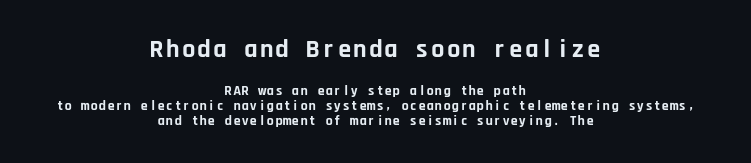
The image shows 26 px bold type, upright; set centered, tight line spacing (1.08x), normal letter spacing, not underlined; the first (top) block is 1.86x larger.
